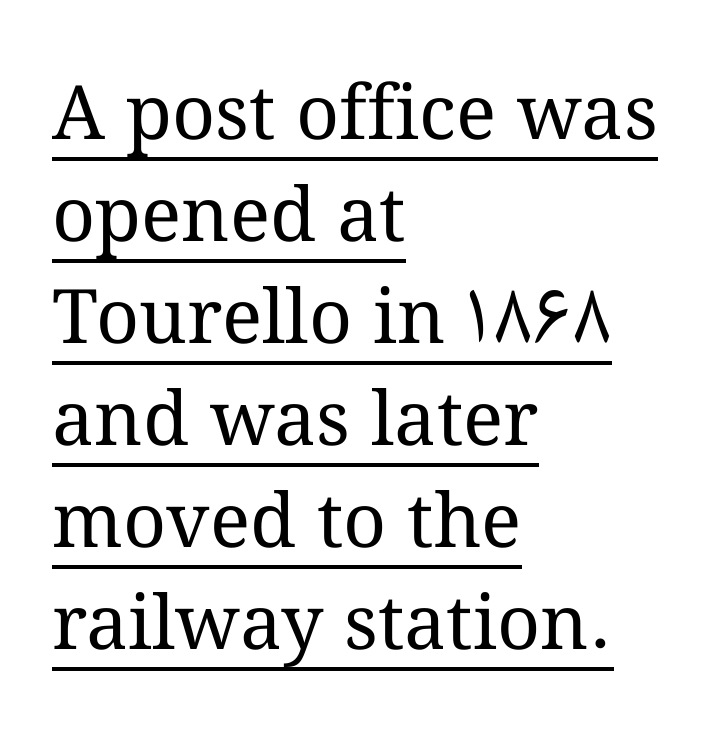
{"italic": "no", "bold": "no", "weight": "regular", "width": "normal", "stroke_contrast": "medium", "x_height": "medium", "monospaced": "no", "underline": "yes", "align": "left", "line_spacing": "normal", "line_spacing_ratio": 1.36, "letter_spacing": "normal", "letter_spacing_em": 0.0, "glyph_px": 75}
